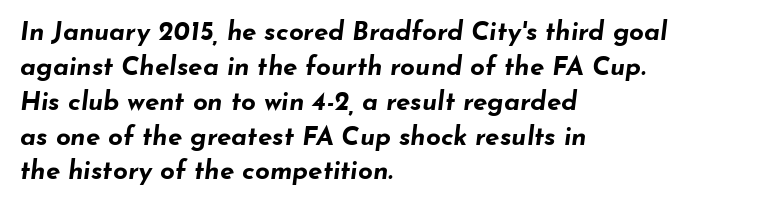
The image shows 26 px bold type, italic (leaning right); set left-aligned, normal line spacing (1.34x), normal letter spacing, not underlined.
